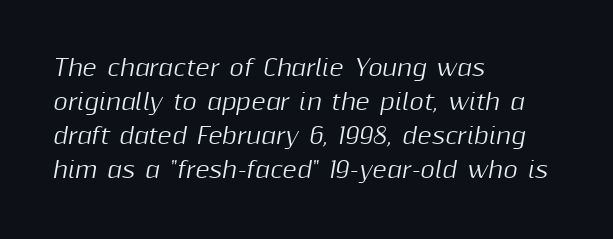
Q: Is the text italic (slanted)? A: Yes, it leans right by about 10 degrees.
Q: Is the text underlined? A: No.
Q: How is the paragraph aligned? A: Left-aligned.
Q: Is the spacing between letters normal or unusually wide? A: Normal.
Q: Is the spacing between lines tight, normal or loose? A: Normal.
